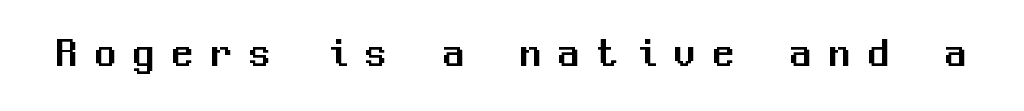
Q: Is the text italic (slanted)? A: No, it is upright.
Q: Is the typeface a serif or a sans-serif typeface? A: Sans-serif.
Q: Is the text underlined? A: No.
Q: Is the spacing between letters normal or unusually wide? A: Unusually wide.
Q: Width (condensed, normal, or wide)? A: Normal.
Q: Stroke contrast? A: Medium.
Q: x-height? A: Medium.
Q: Monospaced? A: Yes.
